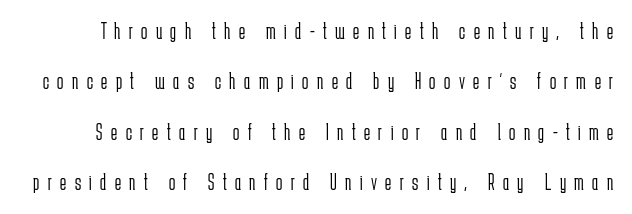
{"italic": "no", "bold": "no", "underline": "no", "line_spacing": "loose", "line_spacing_ratio": 2.19, "letter_spacing": "wide", "letter_spacing_em": 0.37, "glyph_px": 23}
